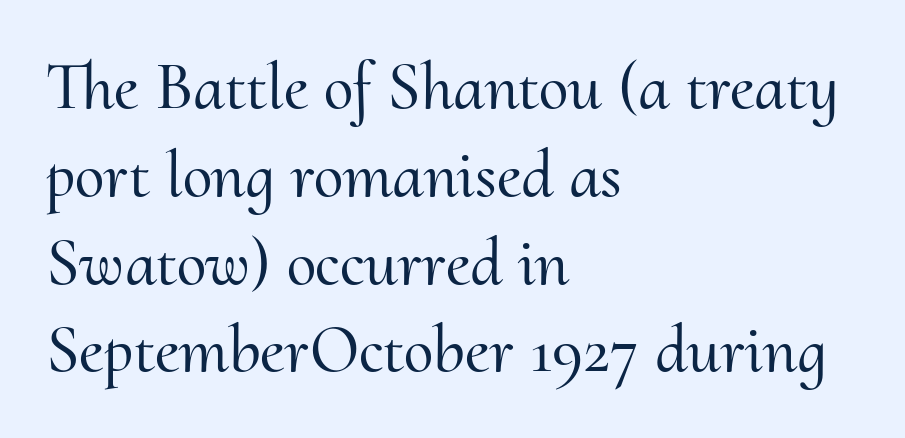
Q: Is the text italic (slanted)? A: No, it is upright.
Q: Is the typeface a serif or a sans-serif typeface? A: Serif.
Q: Is the text underlined? A: No.
Q: How is the paragraph aligned? A: Left-aligned.
Q: Is the spacing between letters normal or unusually wide? A: Normal.
Q: Is the spacing between lines tight, normal or loose? A: Normal.
Q: Width (condensed, normal, or wide)? A: Normal.
Q: Stroke contrast? A: Medium.
Q: x-height? A: Small.
Q: Monospaced? A: No.
